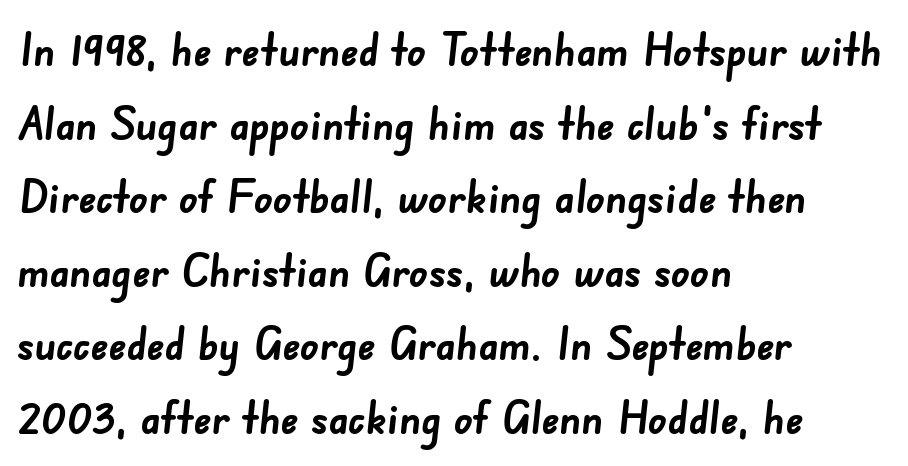
{"serif": "no", "bold": "yes", "weight": "semibold", "width": "normal", "stroke_contrast": "low", "x_height": "small", "monospaced": "no", "underline": "no", "align": "left", "line_spacing": "normal", "line_spacing_ratio": 1.6, "letter_spacing": "normal", "letter_spacing_em": 0.0, "glyph_px": 46}
